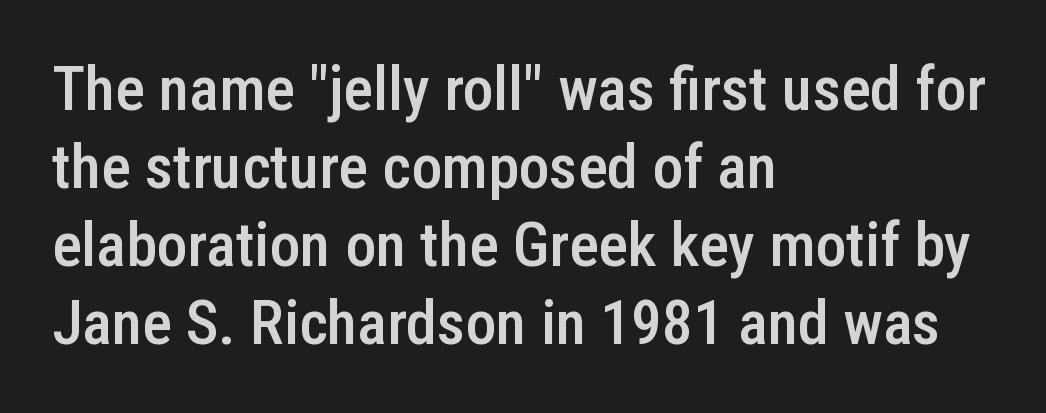
The image shows 62 px semibold, condensed sans-serif type, upright; set left-aligned, normal line spacing (1.26x), normal letter spacing, not underlined; low stroke contrast and a medium x-height.
